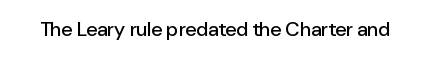
Q: Is the text italic (slanted)? A: No, it is upright.
Q: Is the text underlined? A: No.
Q: Is the spacing between letters normal or unusually wide? A: Normal.
